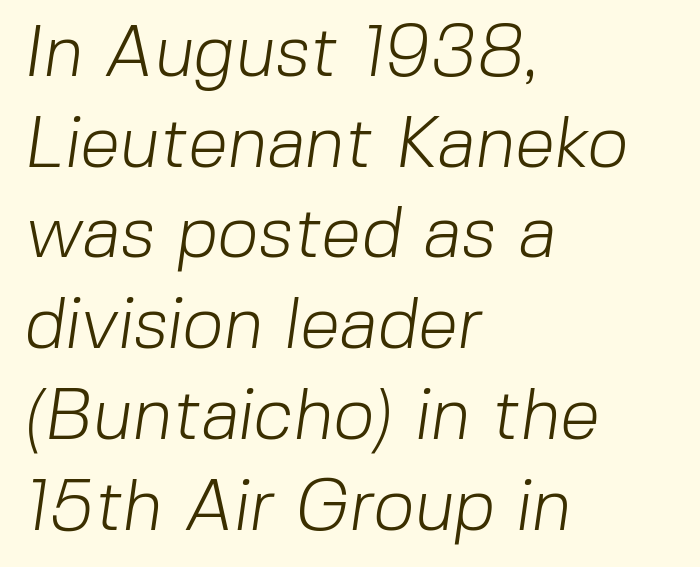
{"serif": "no", "bold": "no", "weight": "light", "width": "normal", "stroke_contrast": "low", "x_height": "medium", "monospaced": "no", "underline": "no", "align": "left", "line_spacing": "normal", "line_spacing_ratio": 1.26, "letter_spacing": "normal", "letter_spacing_em": 0.0, "glyph_px": 72}
